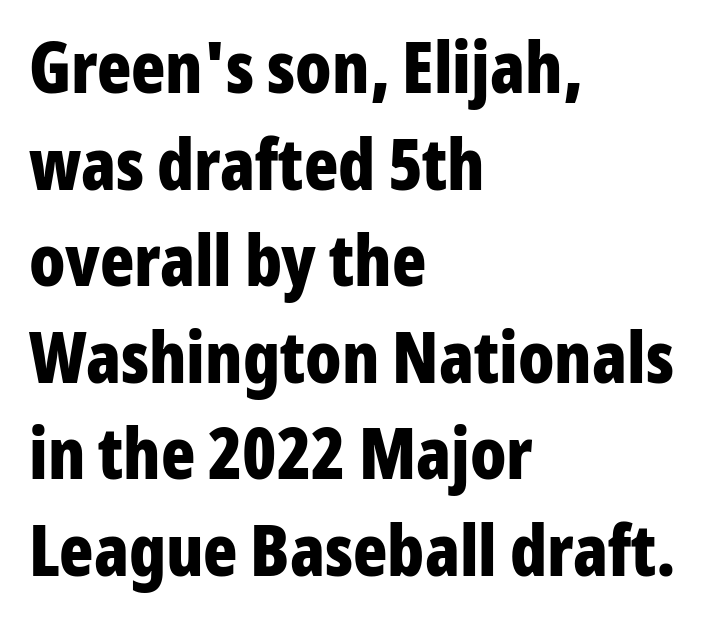
The image shows 71 px bold, condensed sans-serif type, upright; set left-aligned, normal line spacing (1.36x), normal letter spacing, not underlined; low stroke contrast and a medium x-height.
